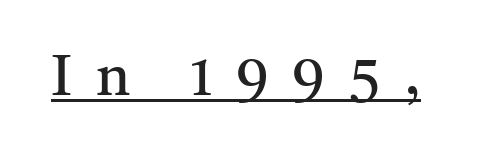
The image shows 57 px regular-weight serif type, upright; set unusually wide letter spacing (+0.42 em), underlined; medium stroke contrast and a medium x-height.
